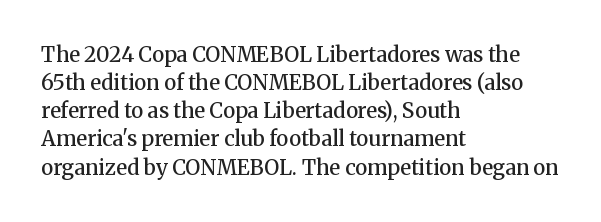
{"italic": "no", "bold": "semi", "underline": "no", "align": "left", "line_spacing": "normal", "line_spacing_ratio": 1.34, "letter_spacing": "normal", "letter_spacing_em": 0.0, "glyph_px": 21}
